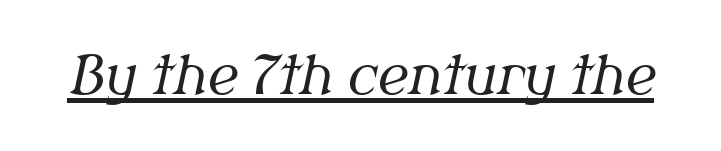
The image shows 53 px regular-weight serif type, italic (leaning right); set normal letter spacing, underlined; medium stroke contrast and a medium x-height.
